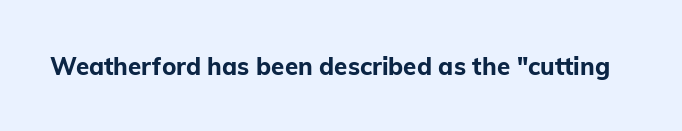
The image shows 24 px bold type, upright; set normal letter spacing, not underlined.
